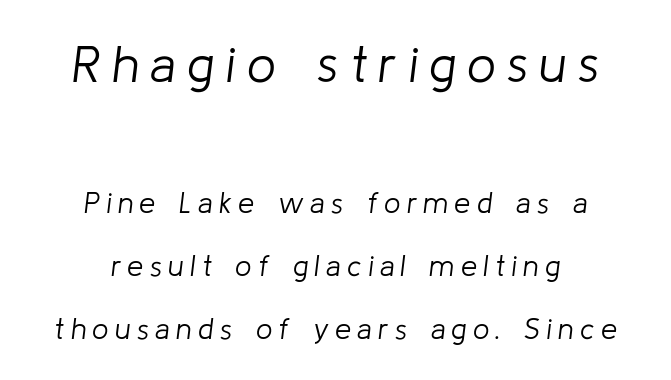
Q: Is the text bold? A: No.
Q: Is the text italic (slanted)? A: Yes, it leans right by about 8 degrees.
Q: Is the text underlined? A: No.
Q: How is the paragraph aligned? A: Centered.
Q: Is the spacing between letters normal or unusually wide? A: Unusually wide.
Q: Is the spacing between lines tight, normal or loose? A: Loose.
Q: Which block of text is set in a larger size, the first (top) or the second (bottom)? A: The first (top) one.
Q: Width (condensed, normal, or wide)? A: Normal.
Q: Stroke contrast? A: Low.
Q: x-height? A: Medium.
Q: Monospaced? A: No.
